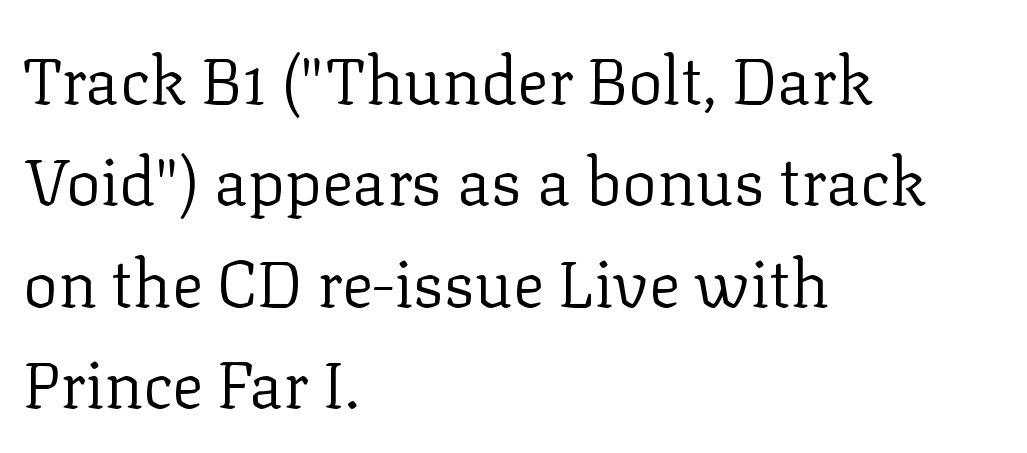
The image shows 65 px regular-weight serif type, upright; set left-aligned, normal line spacing (1.56x), normal letter spacing, not underlined; low stroke contrast and a medium x-height.
